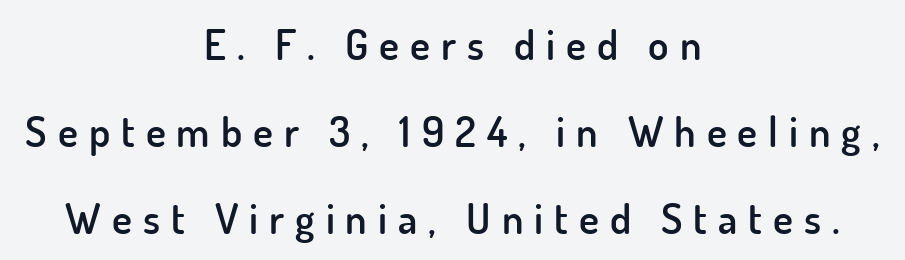
Q: Is the text bold? A: Semi-bold.
Q: Is the text italic (slanted)? A: No, it is upright.
Q: Is the typeface a serif or a sans-serif typeface? A: Sans-serif.
Q: Is the text underlined? A: No.
Q: How is the paragraph aligned? A: Centered.
Q: Is the spacing between letters normal or unusually wide? A: Unusually wide.
Q: Is the spacing between lines tight, normal or loose? A: Loose.
Q: Width (condensed, normal, or wide)? A: Normal.
Q: Stroke contrast? A: Low.
Q: x-height? A: Small.
Q: Monospaced? A: No.
